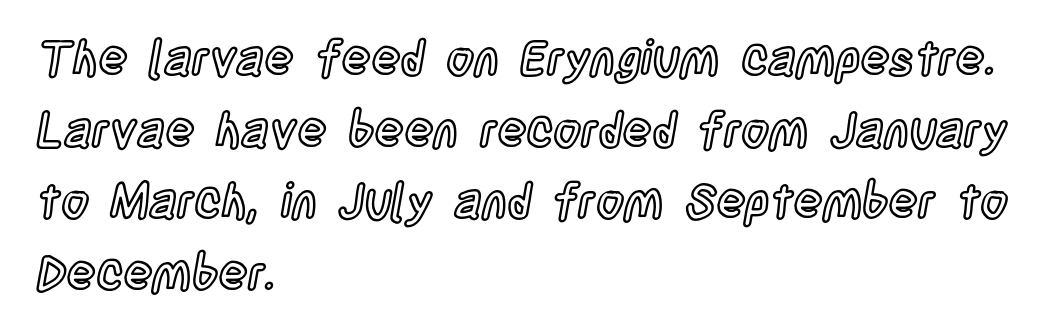
Each row of text sits above clean, open space. This rendering leaves character spacing at its baseline value. Horizontally, the lines are justified to the leading edge only.
